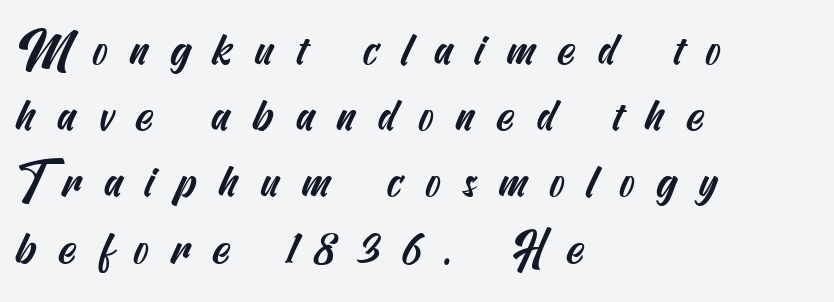
Q: Is the typeface a serif or a sans-serif typeface? A: Sans-serif.
Q: Is the text underlined? A: No.
Q: How is the paragraph aligned? A: Left-aligned.
Q: Is the spacing between letters normal or unusually wide? A: Unusually wide.
Q: Is the spacing between lines tight, normal or loose? A: Normal.
Q: Width (condensed, normal, or wide)? A: Condensed.
Q: Stroke contrast? A: Medium.
Q: x-height? A: Small.
